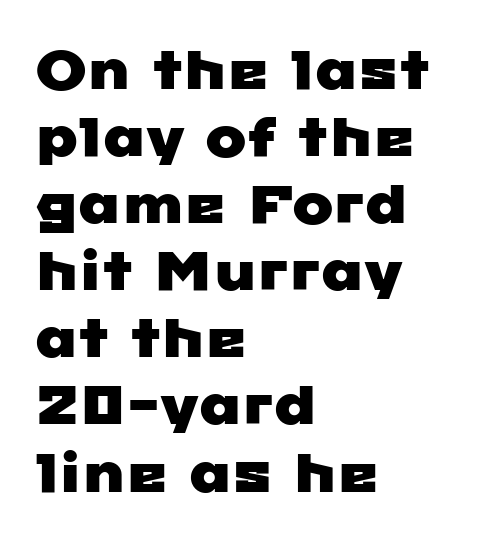
Q: Is the typeface a serif or a sans-serif typeface? A: Sans-serif.
Q: Is the text underlined? A: No.
Q: How is the paragraph aligned? A: Left-aligned.
Q: Is the spacing between letters normal or unusually wide? A: Normal.
Q: Width (condensed, normal, or wide)? A: Wide.
Q: Stroke contrast? A: Low.
Q: x-height? A: Medium.
Q: Monospaced? A: No.
